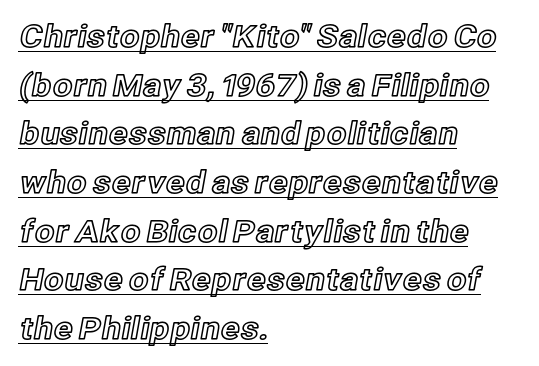
The image shows 31 px text type; set left-aligned, normal line spacing (1.57x), normal letter spacing, underlined; a medium x-height.
